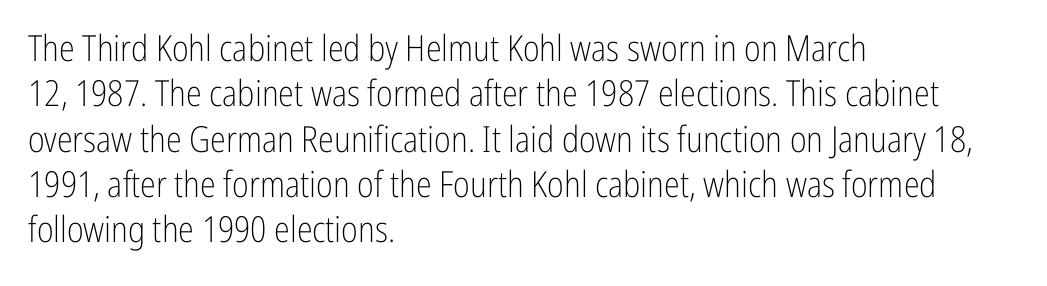
Q: Is the text bold? A: No.
Q: Is the text italic (slanted)? A: No, it is upright.
Q: Is the typeface a serif or a sans-serif typeface? A: Sans-serif.
Q: Is the text underlined? A: No.
Q: How is the paragraph aligned? A: Left-aligned.
Q: Is the spacing between letters normal or unusually wide? A: Normal.
Q: Is the spacing between lines tight, normal or loose? A: Normal.
Q: Width (condensed, normal, or wide)? A: Condensed.
Q: Stroke contrast? A: Low.
Q: x-height? A: Medium.
Q: Monospaced? A: No.
